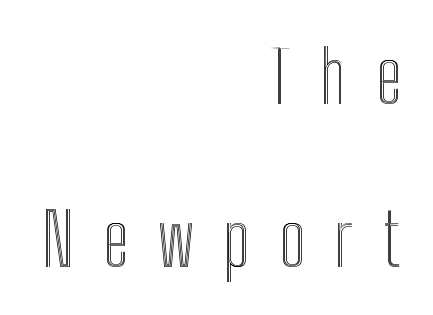
{"italic": "no", "width": "condensed", "x_height": "medium", "monospaced": "no", "underline": "no", "align": "right", "line_spacing": "loose", "line_spacing_ratio": 2.23, "letter_spacing": "wide", "letter_spacing_em": 0.4, "glyph_px": 73}
